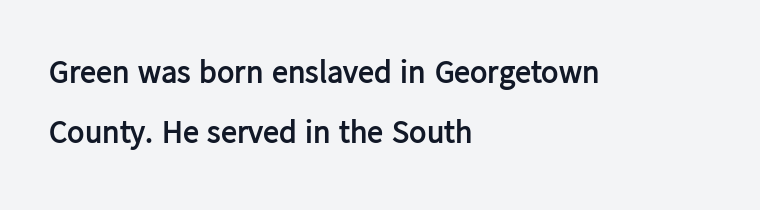
{"serif": "no", "italic": "no", "bold": "yes", "weight": "semibold", "width": "normal", "stroke_contrast": "low", "x_height": "medium", "monospaced": "no", "underline": "no", "align": "left", "line_spacing_ratio": 1.89, "letter_spacing": "normal", "letter_spacing_em": 0.0, "glyph_px": 32}
